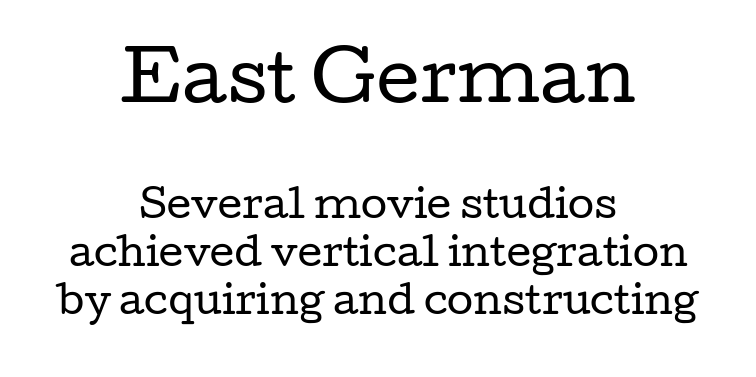
{"serif": "yes", "italic": "no", "bold": "no", "weight": "regular", "width": "wide", "stroke_contrast": "low", "x_height": "medium", "monospaced": "no", "underline": "no", "align": "center", "line_spacing": "normal", "line_spacing_ratio": 1.26, "letter_spacing": "normal", "letter_spacing_em": 0.0, "larger_block": "first", "size_ratio": 1.76, "glyph_px": 67}
